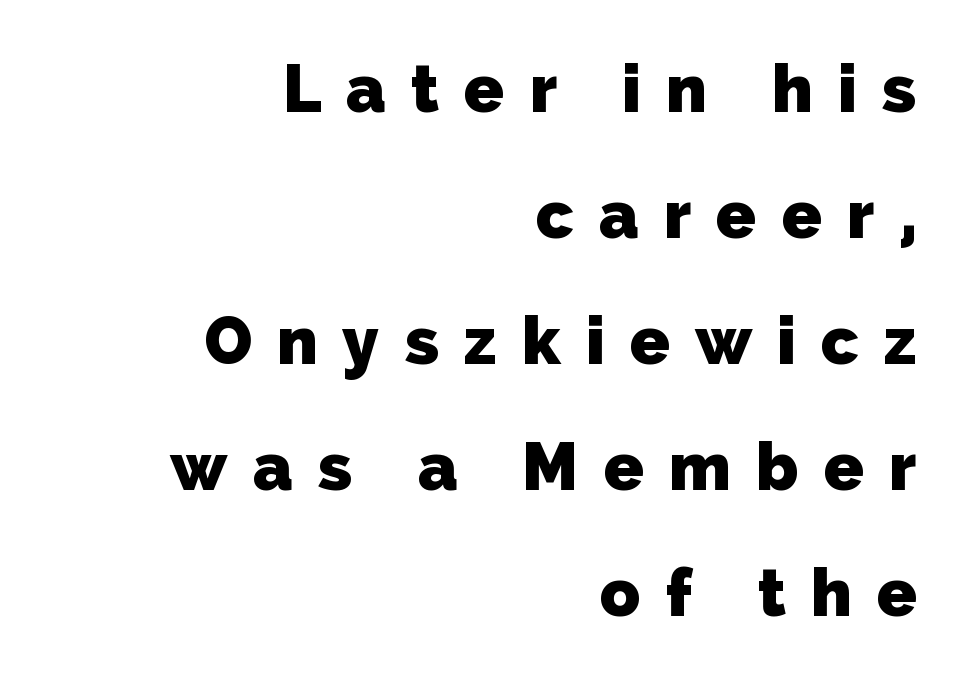
Loose tracking; the words dissolve into strings of separated letters. Do the characters align in a grid? No, the font is proportional. Notice the wide empty band between every row — that's loose leading. Weight: bold. Nothing sits at the stroke ends, so this counts as sans-serif.
